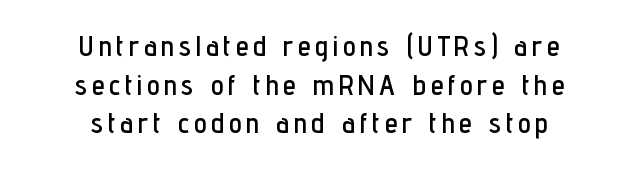
{"serif": "no", "italic": "no", "width": "condensed", "stroke_contrast": "low", "x_height": "medium", "monospaced": "no", "underline": "no", "align": "center", "line_spacing": "normal", "line_spacing_ratio": 1.33, "glyph_px": 29}
